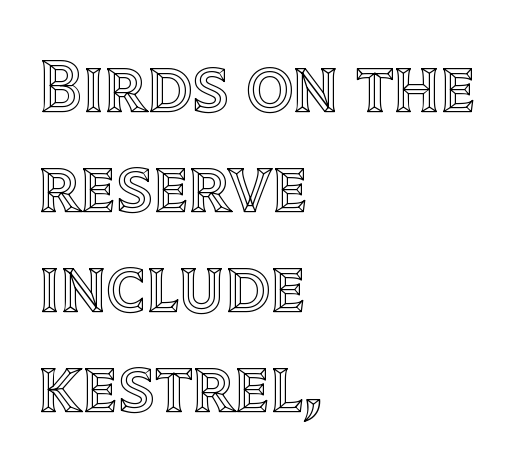
Caption: multi-line text, flush left, ragged right. The baseline area is clear. No extra tracking has been applied to these lines. Is this a fixed-width face? No — the glyphs have proportional, varying widths. Ordinary non-slanted type is in use.
